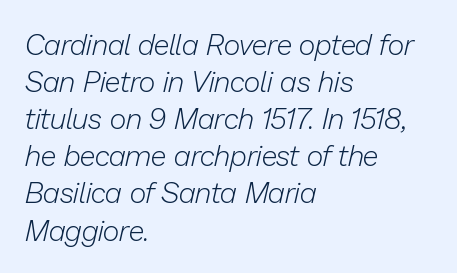
Q: Is the text bold? A: No.
Q: Is the text italic (slanted)? A: Yes, it leans right by about 13 degrees.
Q: Is the text underlined? A: No.
Q: How is the paragraph aligned? A: Left-aligned.
Q: Is the spacing between letters normal or unusually wide? A: Normal.
Q: Is the spacing between lines tight, normal or loose? A: Normal.
Q: Width (condensed, normal, or wide)? A: Normal.
Q: Stroke contrast? A: Low.
Q: x-height? A: Medium.
Q: Monospaced? A: No.
